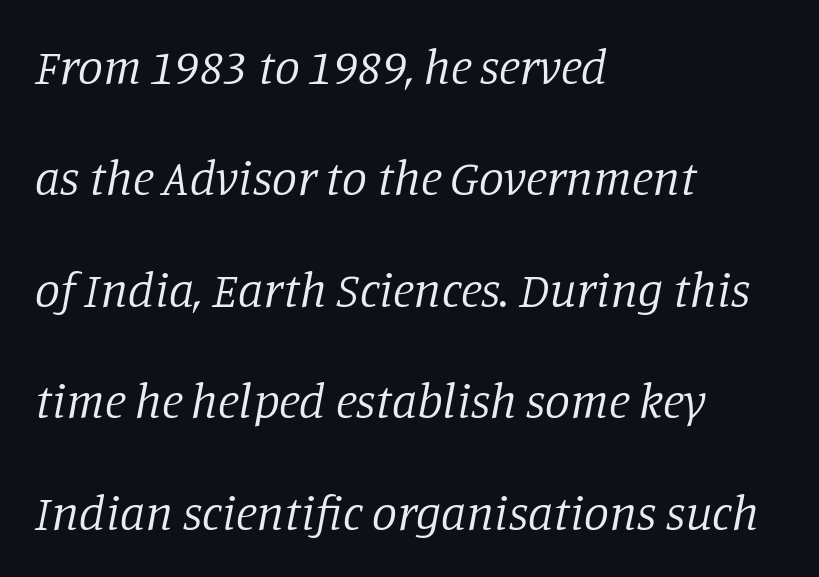
{"serif": "yes", "italic": "yes", "lean": "right", "slant_degrees": 11, "bold": "no", "weight": "regular", "width": "normal", "stroke_contrast": "low", "x_height": "large", "monospaced": "no", "underline": "no", "align": "left", "line_spacing": "loose", "line_spacing_ratio": 2.23, "letter_spacing": "normal", "letter_spacing_em": 0.0, "glyph_px": 50}
